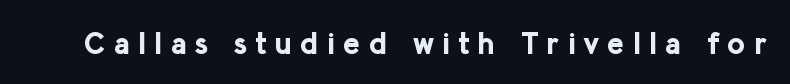
These lines have a slow, spaced-out rhythm from letter to letter. A typesetter would call this proportional, since set widths differ per character. Does the weight exceed regular? Yes, all the way to bold. These lines were composed using upright roman letters.
